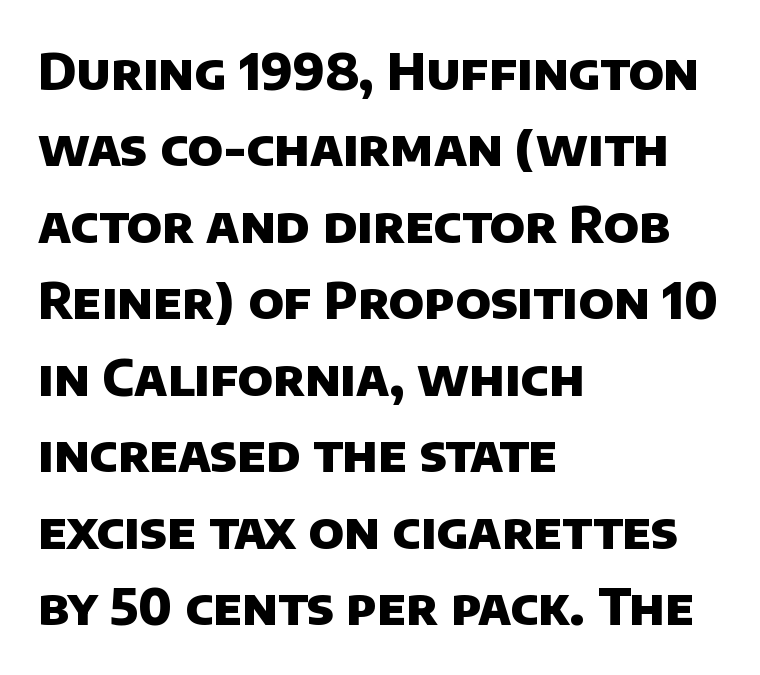
{"serif": "no", "bold": "yes", "weight": "heavy", "width": "normal", "stroke_contrast": "low", "x_height": "large", "monospaced": "no", "underline": "no", "align": "left", "line_spacing": "normal", "line_spacing_ratio": 1.53, "letter_spacing": "normal", "letter_spacing_em": 0.0, "glyph_px": 50}
